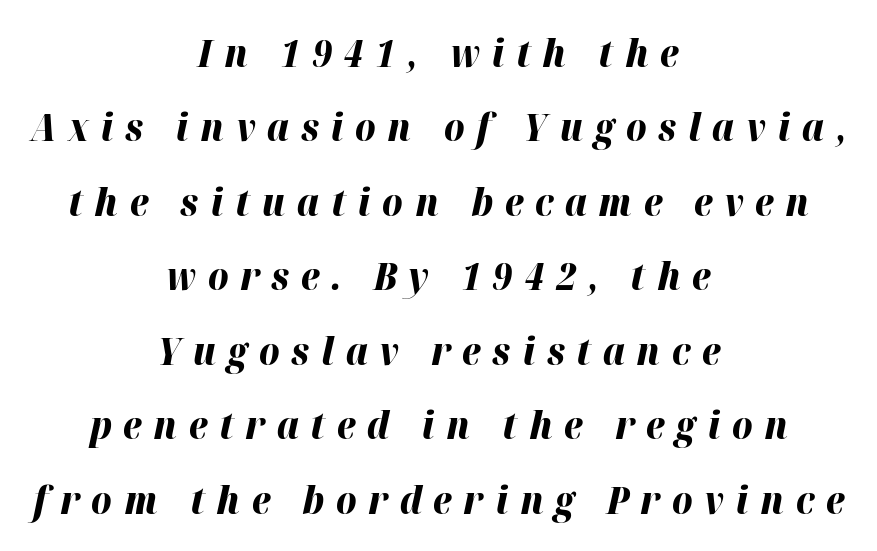
The image shows 39 px bold type, italic (leaning right); set centered, loose line spacing (1.91x), unusually wide letter spacing (+0.3 em), not underlined; high stroke contrast and a medium x-height.
